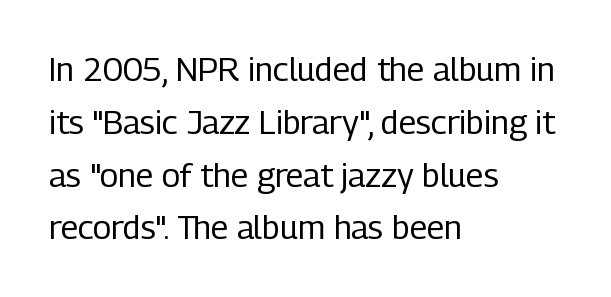
{"serif": "no", "italic": "no", "bold": "no", "weight": "regular", "width": "condensed", "stroke_contrast": "low", "x_height": "medium", "monospaced": "no", "underline": "no", "align": "left", "line_spacing": "normal", "line_spacing_ratio": 1.6, "letter_spacing": "normal", "letter_spacing_em": 0.0, "glyph_px": 33}
